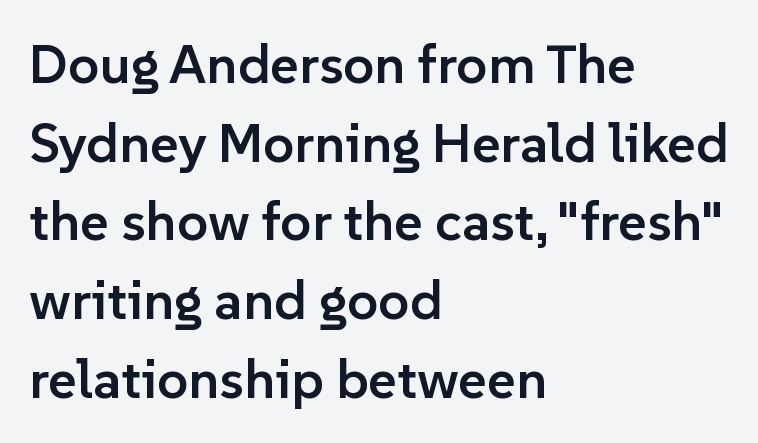
Q: Is the text bold? A: Semi-bold.
Q: Is the text italic (slanted)? A: No, it is upright.
Q: Is the typeface a serif or a sans-serif typeface? A: Sans-serif.
Q: Is the text underlined? A: No.
Q: How is the paragraph aligned? A: Left-aligned.
Q: Is the spacing between letters normal or unusually wide? A: Normal.
Q: Is the spacing between lines tight, normal or loose? A: Normal.
Q: Width (condensed, normal, or wide)? A: Normal.
Q: Stroke contrast? A: Low.
Q: x-height? A: Medium.
Q: Monospaced? A: No.
